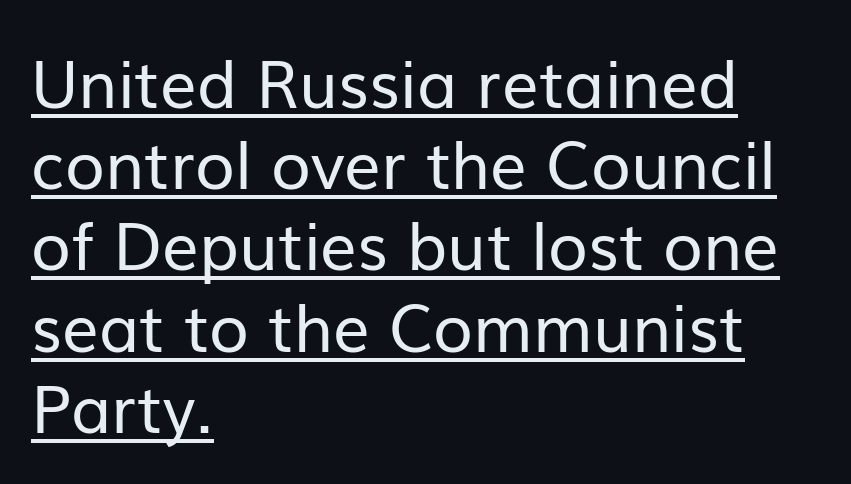
Q: Is the text bold? A: No.
Q: Is the text italic (slanted)? A: No, it is upright.
Q: Is the typeface a serif or a sans-serif typeface? A: Sans-serif.
Q: Is the text underlined? A: Yes.
Q: How is the paragraph aligned? A: Left-aligned.
Q: Is the spacing between letters normal or unusually wide? A: Normal.
Q: Is the spacing between lines tight, normal or loose? A: Normal.
Q: Width (condensed, normal, or wide)? A: Normal.
Q: Stroke contrast? A: Low.
Q: x-height? A: Medium.
Q: Monospaced? A: No.
